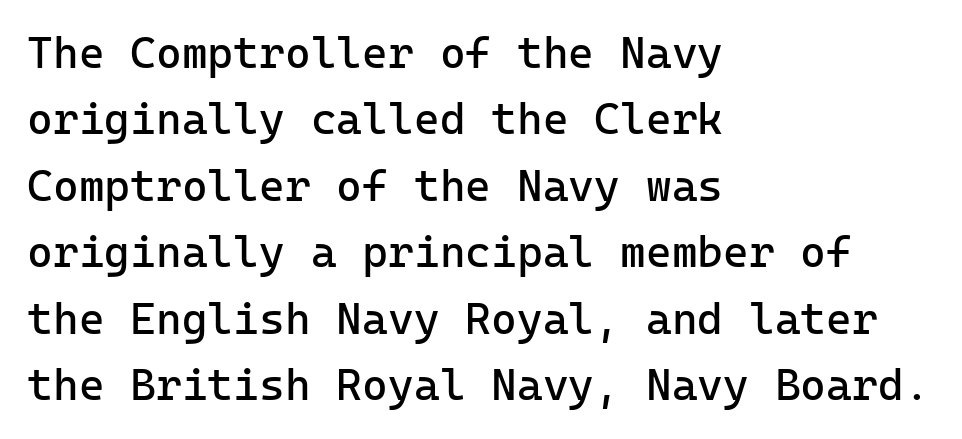
{"serif": "no", "italic": "no", "bold": "no", "weight": "regular", "width": "normal", "stroke_contrast": "low", "x_height": "medium", "underline": "no", "align": "left", "line_spacing": "normal", "line_spacing_ratio": 1.51, "letter_spacing": "normal", "letter_spacing_em": 0.0, "glyph_px": 44}
